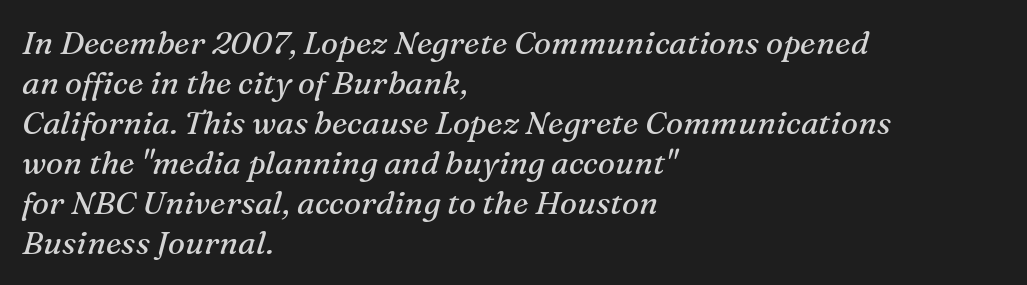
{"serif": "yes", "italic": "yes", "lean": "right", "slant_degrees": 16, "bold": "no", "weight": "regular", "width": "normal", "stroke_contrast": "medium", "x_height": "medium", "monospaced": "no", "underline": "no", "align": "left", "line_spacing": "normal", "line_spacing_ratio": 1.25, "letter_spacing": "normal", "letter_spacing_em": 0.0, "glyph_px": 32}
